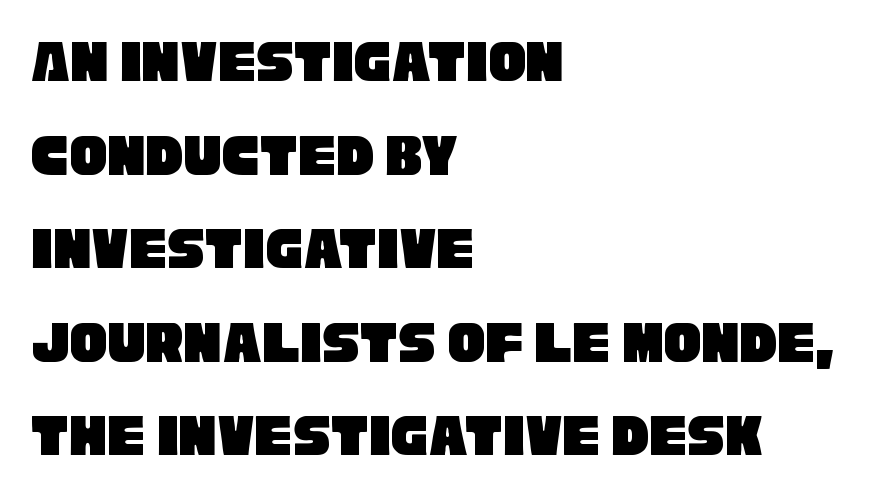
{"serif": "no", "width": "condensed", "stroke_contrast": "low", "x_height": "large", "monospaced": "no", "underline": "no", "align": "left", "line_spacing": "normal", "line_spacing_ratio": 1.51, "letter_spacing": "normal", "letter_spacing_em": 0.0, "glyph_px": 62}
